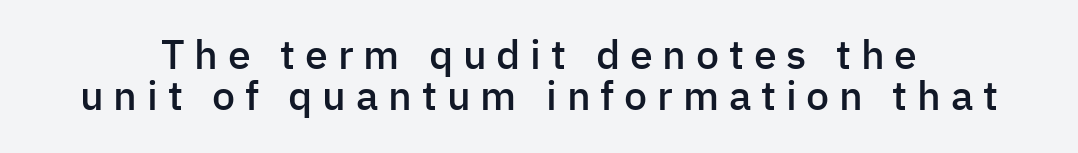
Q: Is the text bold? A: Semi-bold.
Q: Is the text italic (slanted)? A: No, it is upright.
Q: Is the typeface a serif or a sans-serif typeface? A: Sans-serif.
Q: Is the text underlined? A: No.
Q: Is the spacing between letters normal or unusually wide? A: Unusually wide.
Q: Is the spacing between lines tight, normal or loose? A: Tight.
Q: Width (condensed, normal, or wide)? A: Normal.
Q: Stroke contrast? A: Low.
Q: x-height? A: Medium.
Q: Monospaced? A: No.
